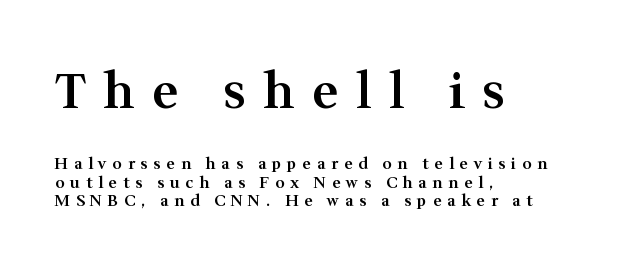
The image shows 49 px semibold serif type, upright; set left-aligned, line spacing 1.16x, unusually wide letter spacing (+0.36 em), not underlined; the first (top) block is 3.06x larger; medium stroke contrast and a medium x-height.
